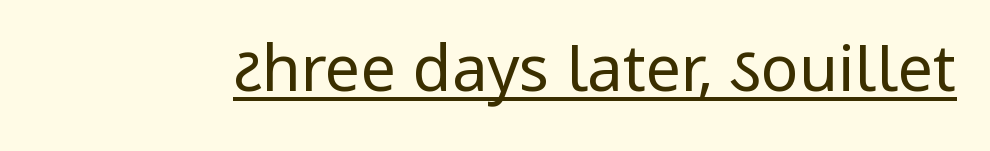
The image shows 63 px regular-weight, condensed sans-serif type, upright; set normal letter spacing, underlined; low stroke contrast and a large x-height.
